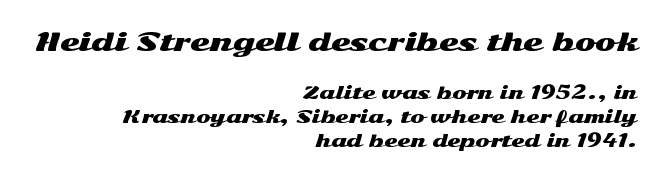
{"underline": "no", "align": "right", "line_spacing": "normal", "line_spacing_ratio": 1.43, "letter_spacing": "normal", "letter_spacing_em": 0.0, "larger_block": "first", "size_ratio": 1.47, "glyph_px": 25}
